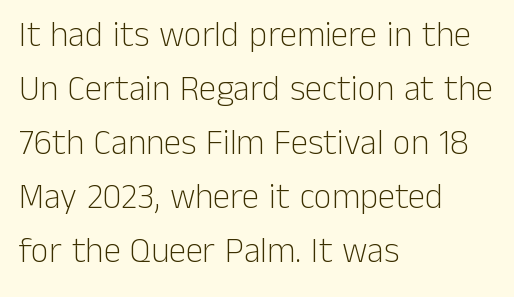
The image shows 35 px light sans-serif type, upright; set left-aligned, normal line spacing (1.54x), normal letter spacing, not underlined; low stroke contrast and a medium x-height.
